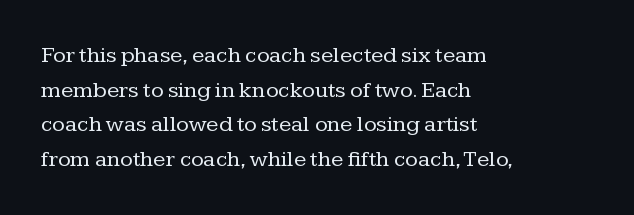
Q: Is the text bold? A: No.
Q: Is the text italic (slanted)? A: No, it is upright.
Q: Is the text underlined? A: No.
Q: How is the paragraph aligned? A: Left-aligned.
Q: Is the spacing between letters normal or unusually wide? A: Normal.
Q: Is the spacing between lines tight, normal or loose? A: Normal.
